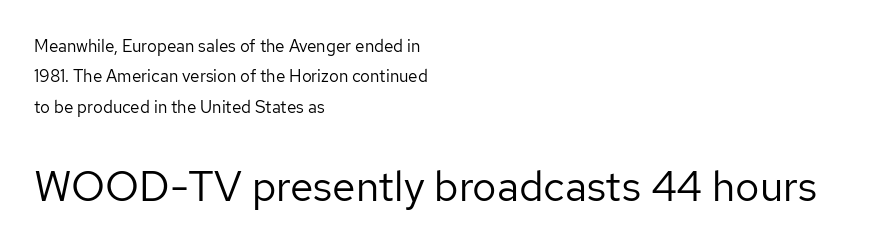
Here the glyphs are tracked normally, forming tight word shapes. The face used here is a sans, in the tradition of grotesques and geometrics. Just letters on the line, the space beneath them empty. The axis of the letterforms is exactly vertical. Character widths vary here, with narrow letters taking less room than wide ones.
